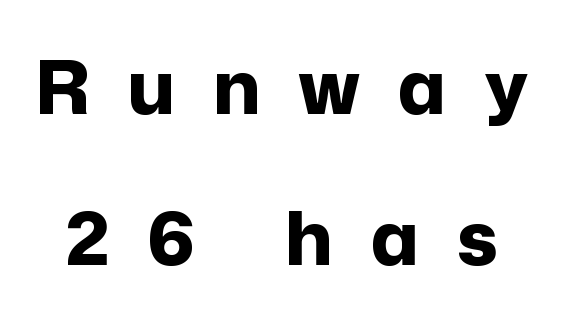
{"serif": "no", "italic": "no", "bold": "yes", "weight": "bold", "width": "normal", "stroke_contrast": "low", "x_height": "medium", "monospaced": "no", "underline": "no", "line_spacing": "loose", "line_spacing_ratio": 2.02, "letter_spacing": "wide", "letter_spacing_em": 0.5, "glyph_px": 75}
